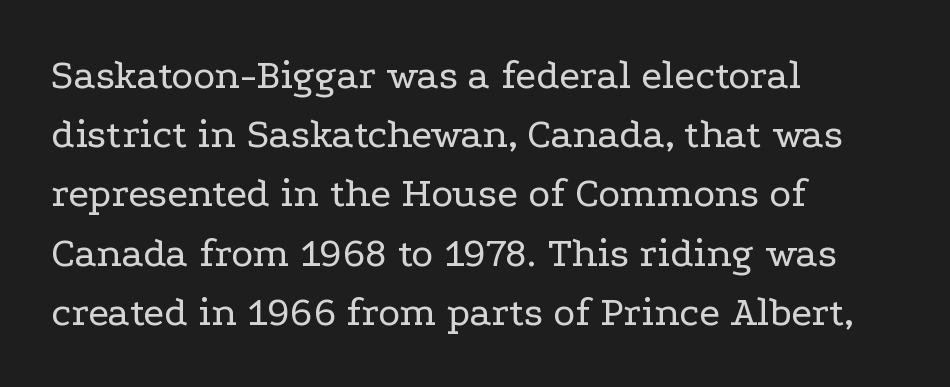
The image shows 42 px regular-weight, wide serif type, upright; set left-aligned, normal line spacing (1.41x), normal letter spacing, not underlined; low stroke contrast and a medium x-height.
